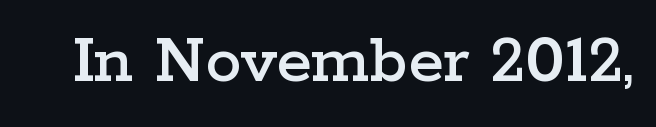
Students, note that the glyphs here touch the page at normal intervals. A bare baseline throughout the passage. Little horizontal feet cap the strokes, marking this as serif type. The letters stand upright; this is a roman face.
